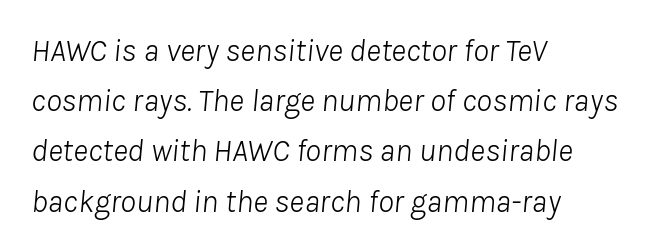
The image shows 32 px light type, italic (leaning right); set left-aligned, normal line spacing (1.57x), normal letter spacing, not underlined; low stroke contrast and a medium x-height.
